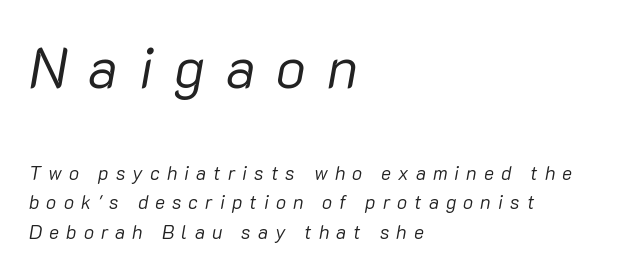
{"italic": "yes", "lean": "right", "slant_degrees": 10, "bold": "no", "weight": "regular", "width": "normal", "stroke_contrast": "low", "x_height": "medium", "monospaced": "no", "underline": "no", "align": "left", "line_spacing": "normal", "line_spacing_ratio": 1.54, "letter_spacing": "wide", "letter_spacing_em": 0.37, "larger_block": "first", "size_ratio": 2.95, "glyph_px": 56}
